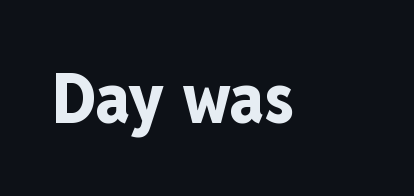
{"serif": "no", "italic": "no", "bold": "yes", "weight": "bold", "width": "condensed", "stroke_contrast": "low", "x_height": "medium", "monospaced": "no", "underline": "no", "letter_spacing": "normal", "letter_spacing_em": 0.0, "glyph_px": 70}
